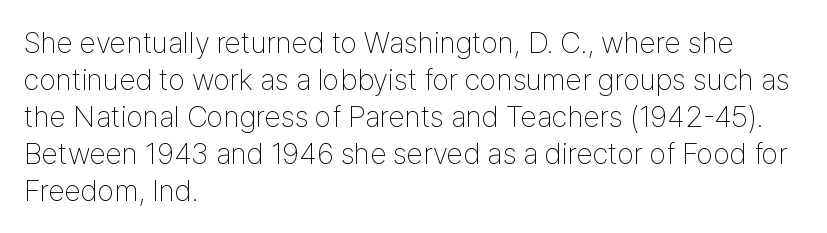
{"serif": "no", "italic": "no", "bold": "no", "weight": "thin", "width": "condensed", "stroke_contrast": "low", "x_height": "medium", "monospaced": "no", "underline": "no", "align": "left", "line_spacing_ratio": 1.23, "letter_spacing": "normal", "letter_spacing_em": 0.0, "glyph_px": 30}
